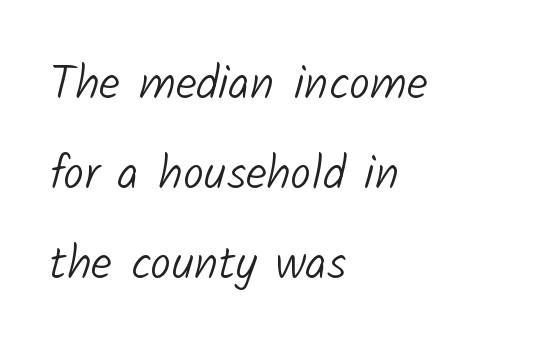
The lines in this sample share a left origin and differ only in where they stop. Note the varied advance widths — an 'i' is clearly narrower than an 'm'. Tracking value appears to be zero — textbook default spacing. The letterforms sit at book weight or below. Baseline-to-baseline distance is far greater than the letter height.
